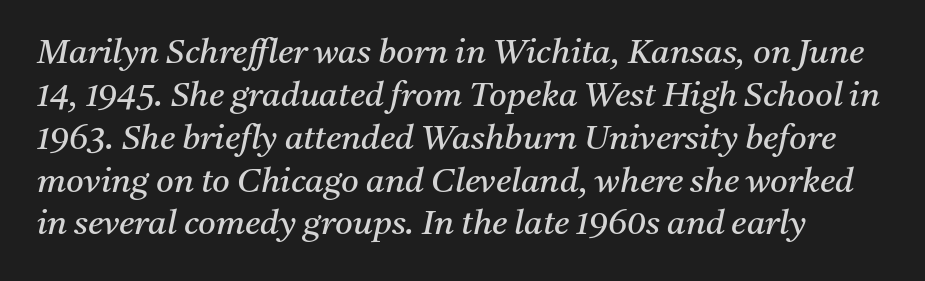
Short note: letters normally spaced. Honestly, there is no underline to notice here at all. Observe the lean: these are italic letterforms. Is there much room between lines? A standard amount, neither cramped nor airy. The glyphs in this specimen are seriffed. A quiet, ordinary-to-light weight characterises the typeface.
